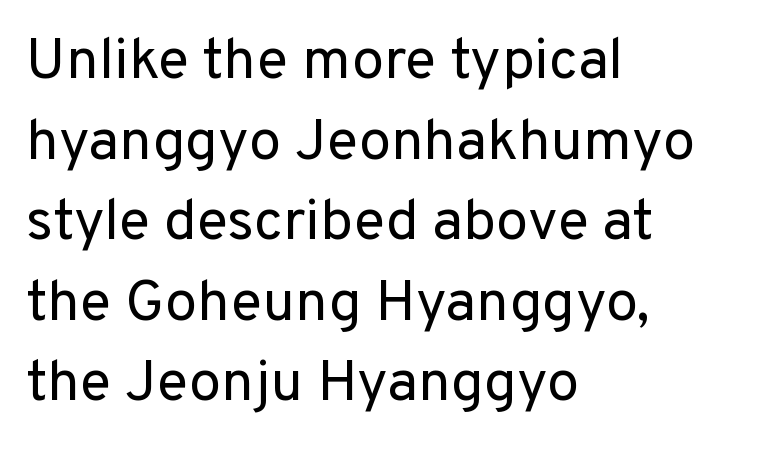
The image shows 58 px regular-weight sans-serif type, upright; set left-aligned, normal line spacing (1.39x), normal letter spacing, not underlined; low stroke contrast and a medium x-height.
